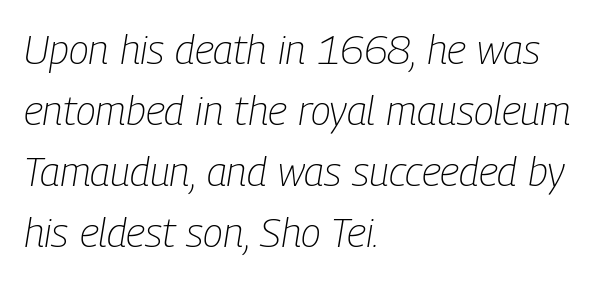
{"italic": "yes", "lean": "right", "slant_degrees": 9, "bold": "no", "weight": "light", "width": "condensed", "stroke_contrast": "low", "x_height": "medium", "monospaced": "no", "underline": "no", "align": "left", "line_spacing": "normal", "line_spacing_ratio": 1.49, "letter_spacing": "normal", "letter_spacing_em": 0.0, "glyph_px": 41}
